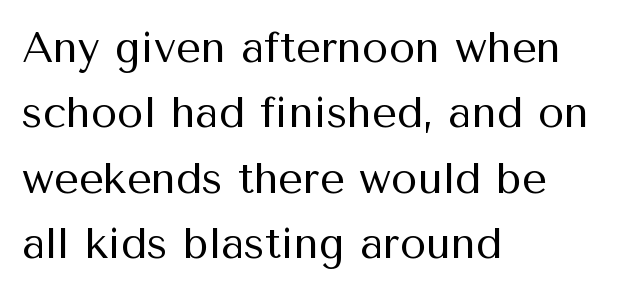
Q: Is the text bold? A: No.
Q: Is the text italic (slanted)? A: No, it is upright.
Q: Is the typeface a serif or a sans-serif typeface? A: Sans-serif.
Q: Is the text underlined? A: No.
Q: How is the paragraph aligned? A: Left-aligned.
Q: Is the spacing between letters normal or unusually wide? A: Normal.
Q: Is the spacing between lines tight, normal or loose? A: Normal.
Q: Width (condensed, normal, or wide)? A: Normal.
Q: Stroke contrast? A: Medium.
Q: x-height? A: Medium.
Q: Monospaced? A: No.
